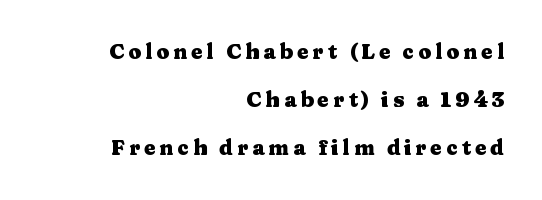
{"italic": "no", "bold": "yes", "underline": "no", "align": "right", "line_spacing": "loose", "line_spacing_ratio": 2.29, "glyph_px": 21}
